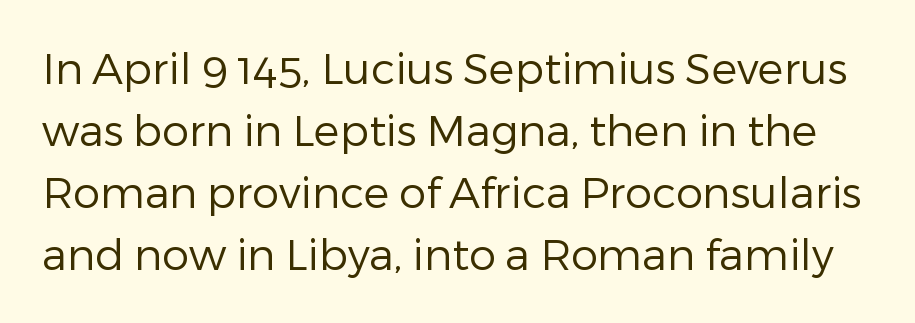
Interline gaps are of average width in this sample. These lines were composed using upright roman letters. Clear beneath every line of the passage. The text was rendered using a sans face with plain stroke endings.
